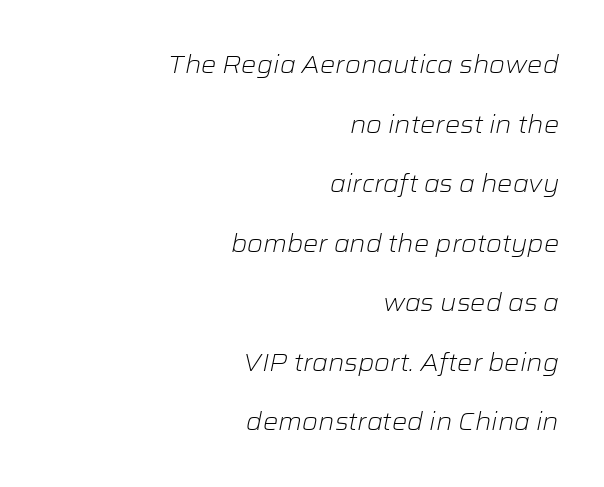
{"italic": "yes", "lean": "right", "slant_degrees": 12, "bold": "no", "underline": "no", "align": "right", "line_spacing": "loose", "line_spacing_ratio": 2.48, "letter_spacing": "normal", "letter_spacing_em": 0.0, "glyph_px": 24}
